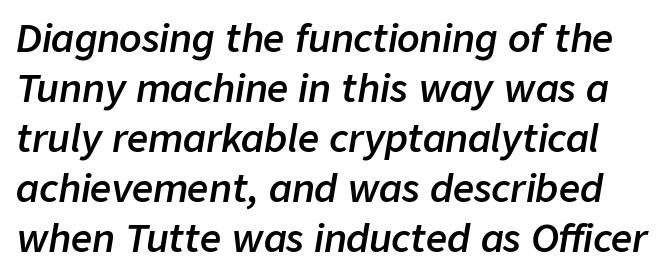
Q: Is the text bold? A: Semi-bold.
Q: Is the text italic (slanted)? A: Yes, it leans right by about 9 degrees.
Q: Is the text underlined? A: No.
Q: Is the spacing between letters normal or unusually wide? A: Normal.
Q: Is the spacing between lines tight, normal or loose? A: Normal.
Q: Width (condensed, normal, or wide)? A: Normal.
Q: Stroke contrast? A: Low.
Q: x-height? A: Medium.
Q: Monospaced? A: No.
